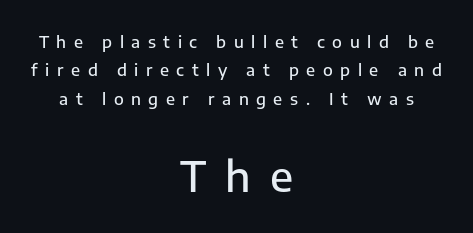
If you drew a line through each stem, it would be perfectly vertical. Beneath every word, the page is bare. Typeset on center — no edge is straight. The gaps between neighbouring characters are conspicuously large. This rendering employs a face without finishing strokes, i.e., a sans-serif. In this sample the second text group is rendered at the bigger scale.
